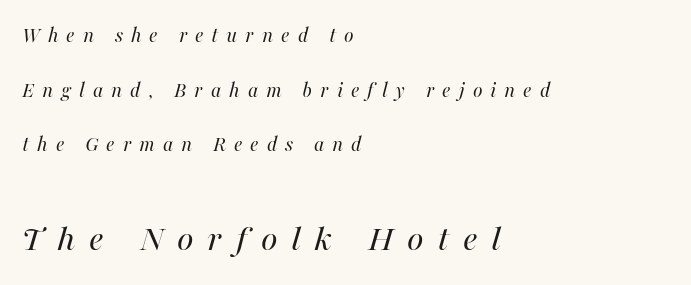
{"italic": "yes", "lean": "right", "slant_degrees": 16, "bold": "no", "weight": "regular", "width": "normal", "stroke_contrast": "high", "x_height": "medium", "monospaced": "no", "underline": "no", "align": "left", "line_spacing": "loose", "line_spacing_ratio": 2.48, "letter_spacing": "wide", "letter_spacing_em": 0.36, "larger_block": "second", "size_ratio": 1.73, "glyph_px": 38}
